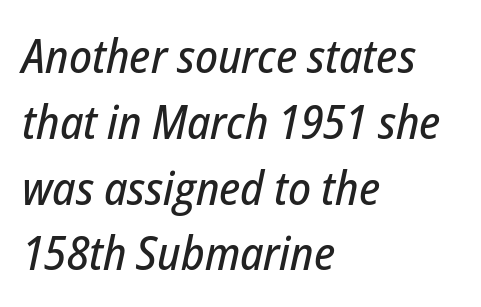
The image shows 47 px condensed type, italic (leaning right); set left-aligned, normal line spacing (1.4x), normal letter spacing, not underlined; low stroke contrast and a medium x-height.
